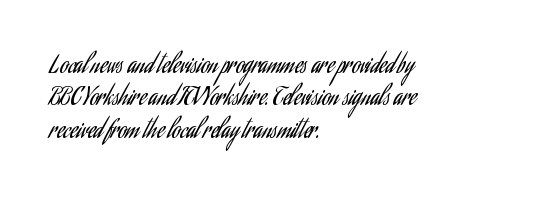
Q: Is the text bold? A: No.
Q: Is the text italic (slanted)? A: Yes.
Q: Is the text underlined? A: No.
Q: How is the paragraph aligned? A: Left-aligned.
Q: Is the spacing between letters normal or unusually wide? A: Normal.
Q: Is the spacing between lines tight, normal or loose? A: Normal.
